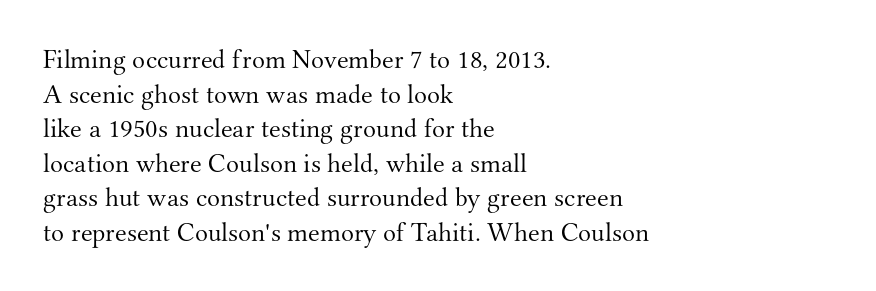
Q: Is the text bold? A: No.
Q: Is the text italic (slanted)? A: No, it is upright.
Q: Is the text underlined? A: No.
Q: How is the paragraph aligned? A: Left-aligned.
Q: Is the spacing between letters normal or unusually wide? A: Normal.
Q: Is the spacing between lines tight, normal or loose? A: Normal.
